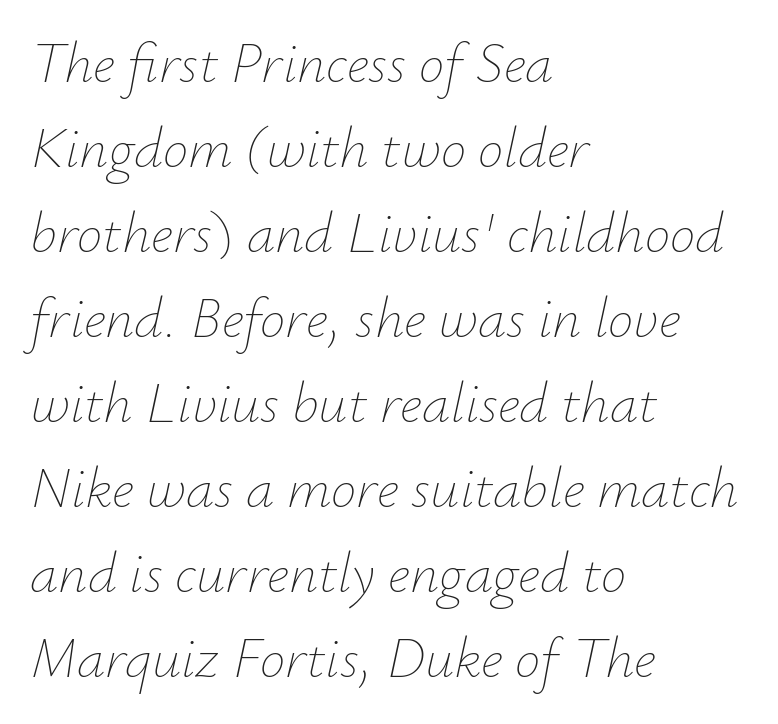
The image shows 57 px thin type, italic (leaning right); set left-aligned, normal line spacing (1.49x), normal letter spacing, not underlined; low stroke contrast and a small x-height.
